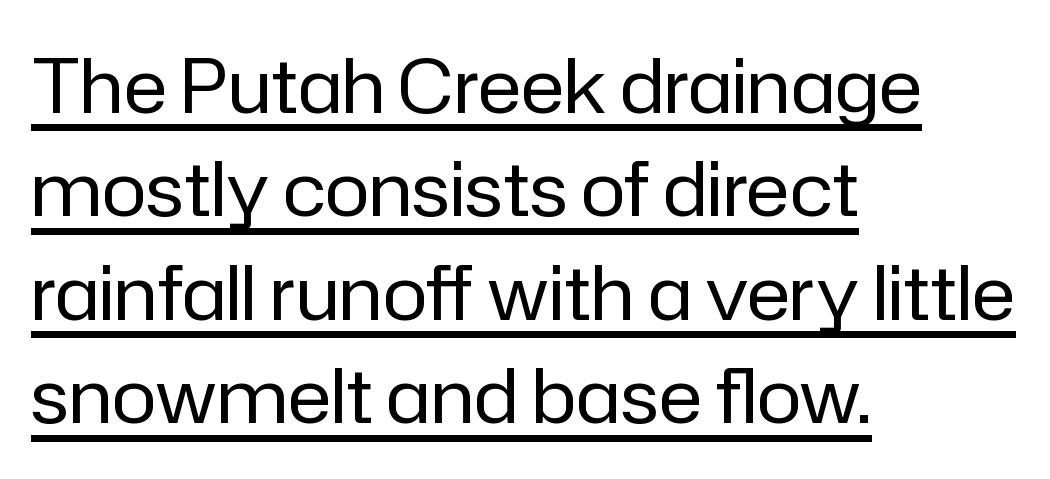
Spacing verdict: proportional, widths tailored to each character. Each line of the rendering has a horizontal stroke beneath the glyphs. No italicization has been applied; the sample stays upright. The type is set solid horizontally, with unmodified tracking. The characters are drawn with everyday or finer stroke widths.
